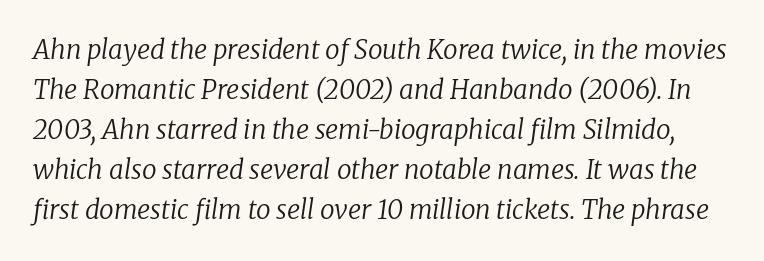
Q: Is the text bold? A: No.
Q: Is the text italic (slanted)? A: Yes, it leans right by about 8 degrees.
Q: Is the text underlined? A: No.
Q: Is the spacing between letters normal or unusually wide? A: Normal.
Q: Is the spacing between lines tight, normal or loose? A: Normal.
